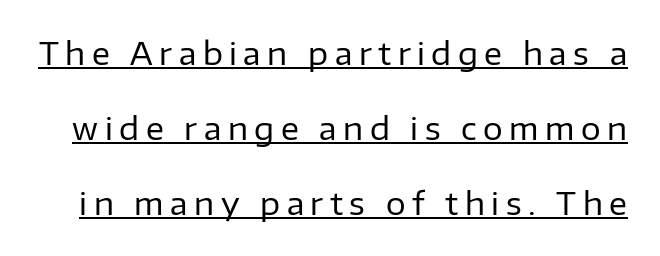
The face used here is proportionally spaced, like ordinary book or web type. Widely set lines give the paragraph a tall, airy silhouette. The passage shown is underscored from start to finish. No feet cap the strokes, marking this as sans-serif type.
